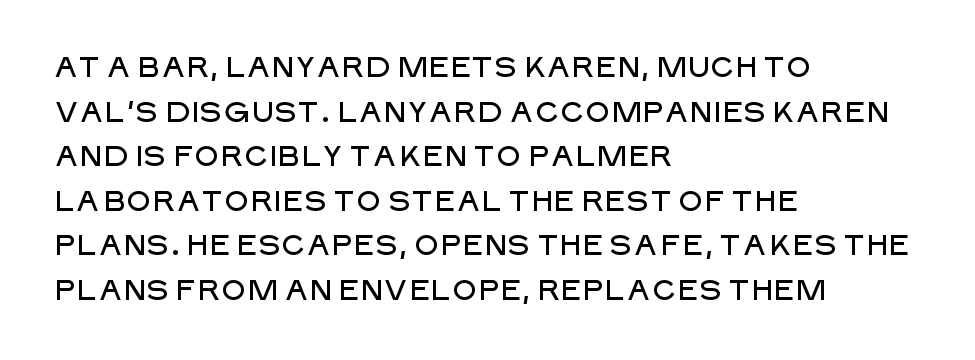
The image shows 28 px sans-serif type, upright; set left-aligned, normal line spacing (1.59x), normal letter spacing, not underlined; low stroke contrast and a large x-height.
